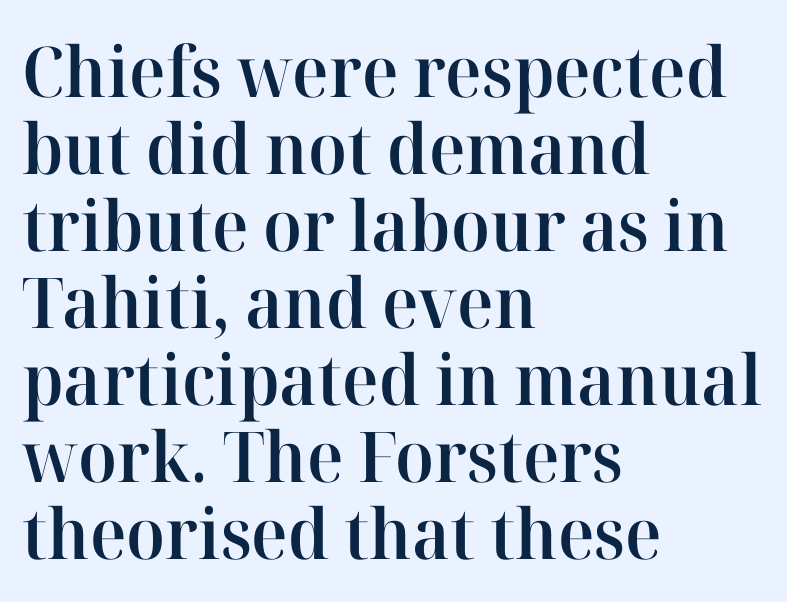
The image shows 70 px semibold serif type, upright; set left-aligned, tight line spacing (1.1x), normal letter spacing, not underlined; high stroke contrast and a medium x-height.
